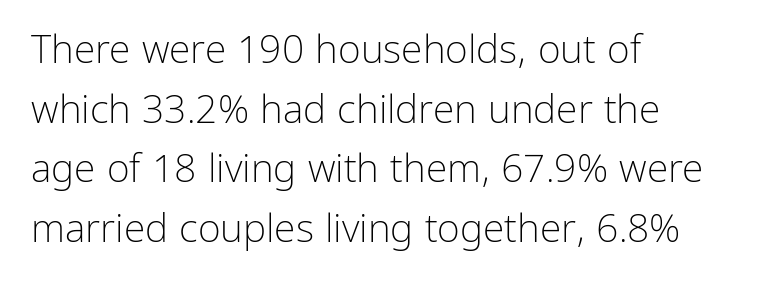
A normal amount of white space separates one row of letters from the next. Vertical strokes here are truly vertical. Plain, unruled lines of type. Check where the strokes stop: nothing finishes them off — pure sans.
